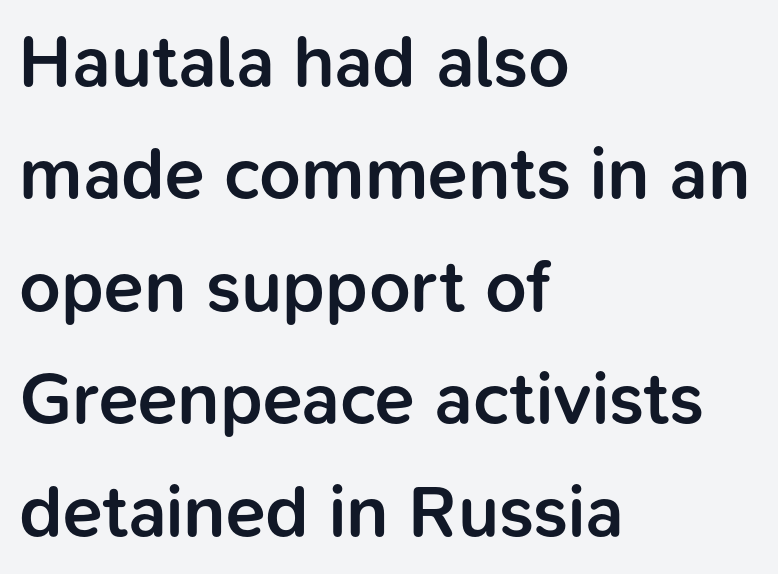
The rendering uses a moderate line-height, typical for paragraphs. In terms of weight, the rendering is demibold, just under bold. Unlike a traditional serif, this face leaves its strokes unadorned. What stands out about the letter spacing? Nothing — it is the standard amount. Think of a printed novel: that variable character pitch is what you see here. Type without underlining.
